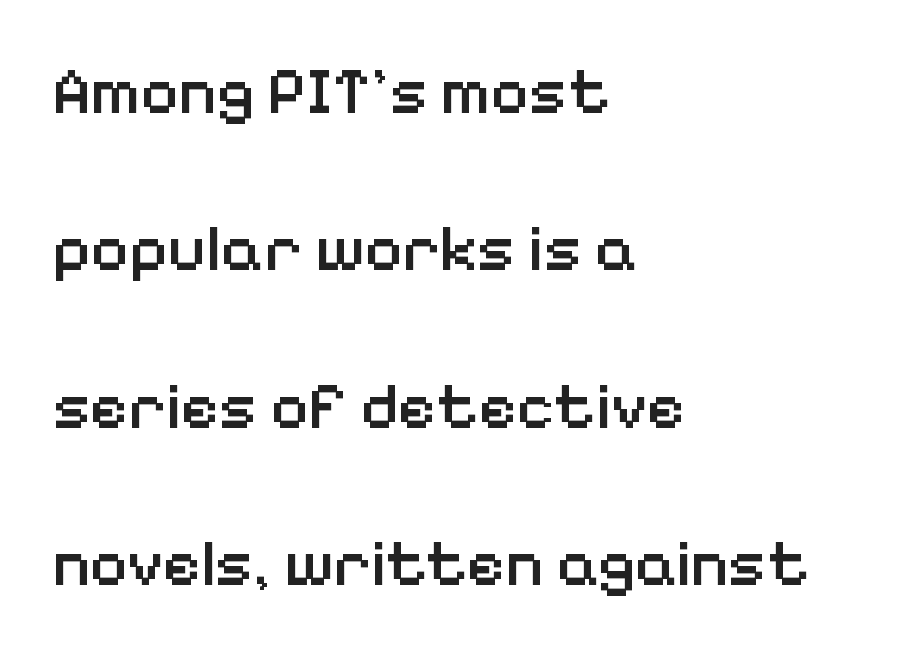
Q: Is the text bold? A: Semi-bold.
Q: Is the text italic (slanted)? A: No, it is upright.
Q: Is the typeface a serif or a sans-serif typeface? A: Sans-serif.
Q: Is the text underlined? A: No.
Q: How is the paragraph aligned? A: Left-aligned.
Q: Is the spacing between letters normal or unusually wide? A: Normal.
Q: Is the spacing between lines tight, normal or loose? A: Loose.
Q: Width (condensed, normal, or wide)? A: Normal.
Q: Stroke contrast? A: Low.
Q: x-height? A: Medium.
Q: Monospaced? A: No.
